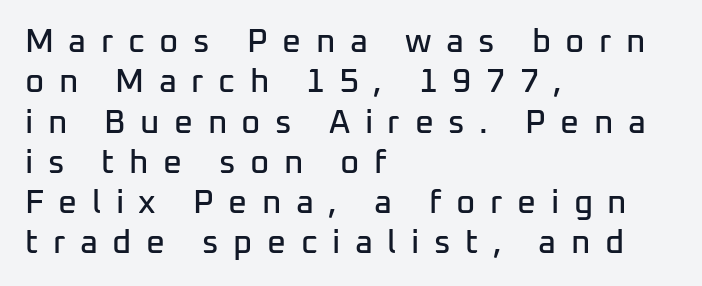
The image shows 33 px sans-serif type, upright; set left-aligned, line spacing 1.22x, unusually wide letter spacing (+0.44 em), not underlined; low stroke contrast and a medium x-height.
